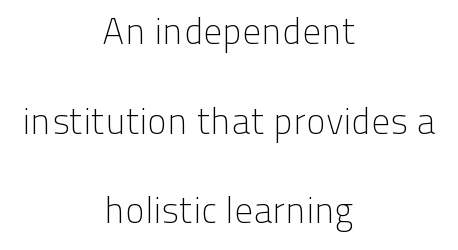
The image shows 37 px light sans-serif type, upright; set centered, loose line spacing (2.42x), normal letter spacing, not underlined; low stroke contrast and a medium x-height.
